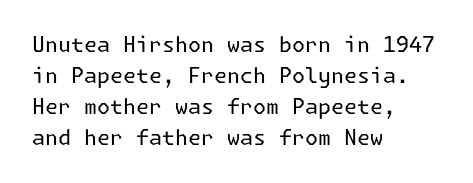
Q: Is the text bold? A: No.
Q: Is the text italic (slanted)? A: No, it is upright.
Q: Is the text underlined? A: No.
Q: How is the paragraph aligned? A: Left-aligned.
Q: Is the spacing between letters normal or unusually wide? A: Normal.
Q: Is the spacing between lines tight, normal or loose? A: Normal.
